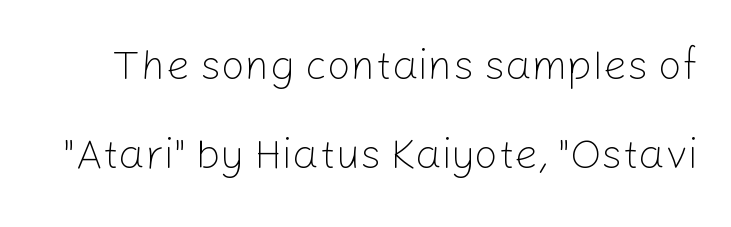
A quiet, ordinary-to-light weight characterises the typeface. These lines keep a tight, regular rhythm from letter to letter. A typesetter would mark this as roman, not italic. Successive baselines arrive slowly, with a big drop between each. No word sits above an underline. Looks like regular typesetting: each glyph gets only the width it needs.
